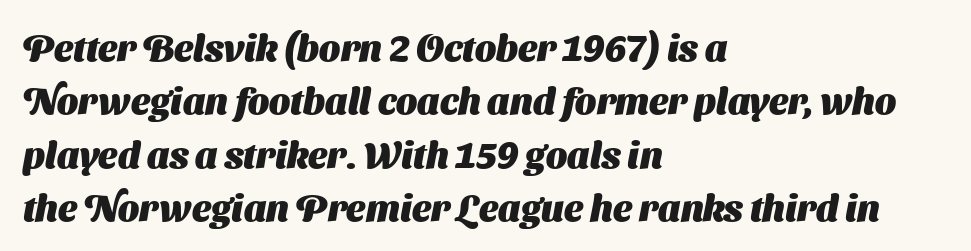
Strokes here are thick enough to call this a true bold. Spacing verdict: proportional, widths tailored to each character. The zone under the glyphs is completely vacant. The letters carry no serifs — their stems end cleanly without finishing strokes. Baseline-to-baseline distance is the conventional proportion of letter height.
